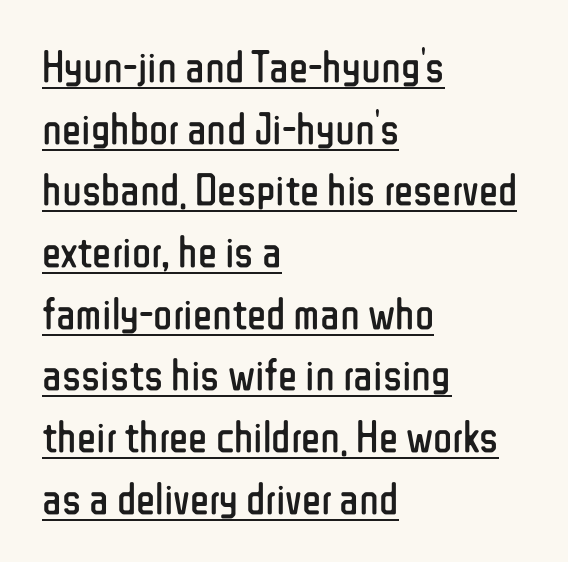
Q: Is the text bold? A: No.
Q: Is the text italic (slanted)? A: No, it is upright.
Q: Is the typeface a serif or a sans-serif typeface? A: Sans-serif.
Q: Is the text underlined? A: Yes.
Q: How is the paragraph aligned? A: Left-aligned.
Q: Is the spacing between letters normal or unusually wide? A: Normal.
Q: Is the spacing between lines tight, normal or loose? A: Normal.
Q: Width (condensed, normal, or wide)? A: Condensed.
Q: Stroke contrast? A: Low.
Q: x-height? A: Medium.
Q: Monospaced? A: No.
